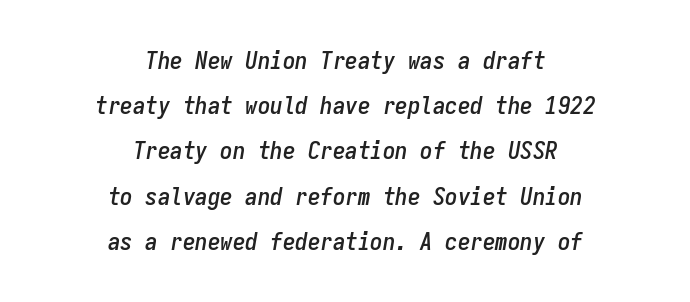
{"italic": "yes", "lean": "right", "slant_degrees": 9, "underline": "no", "align": "center", "line_spacing_ratio": 1.81, "letter_spacing": "normal", "letter_spacing_em": 0.0, "glyph_px": 25}
